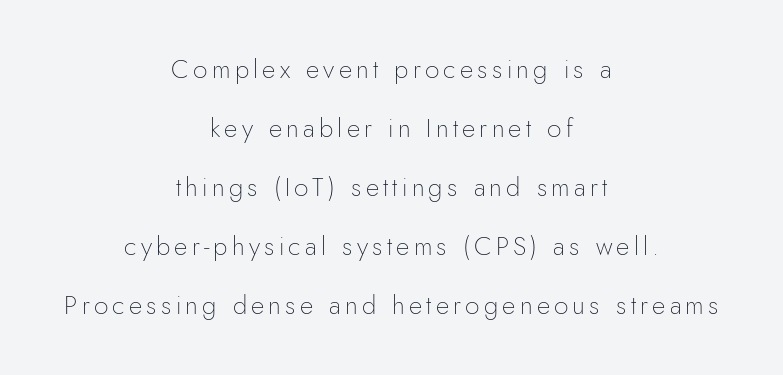
Q: Is the text bold? A: No.
Q: Is the text italic (slanted)? A: No, it is upright.
Q: Is the text underlined? A: No.
Q: How is the paragraph aligned? A: Centered.
Q: Is the spacing between lines tight, normal or loose? A: Loose.
